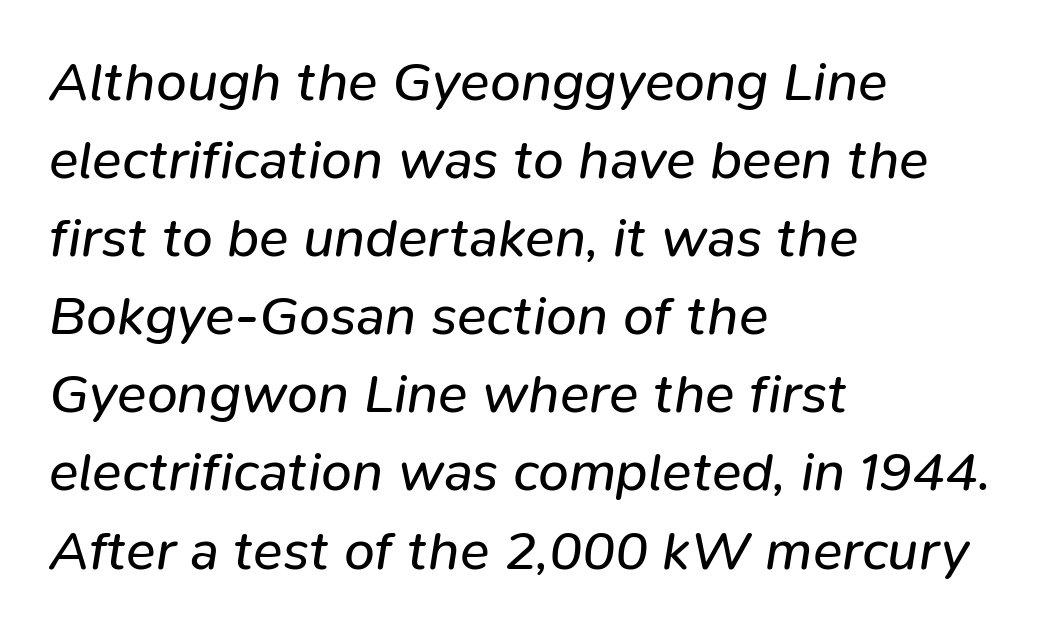
The image shows 55 px regular-weight type, italic (leaning right); set left-aligned, normal line spacing (1.42x), normal letter spacing, not underlined; low stroke contrast and a medium x-height.
